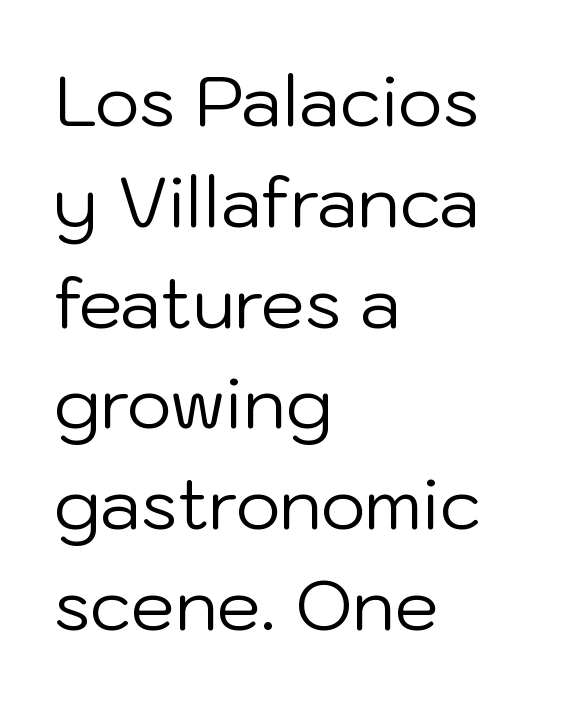
Q: Is the text bold? A: No.
Q: Is the text italic (slanted)? A: No, it is upright.
Q: Is the typeface a serif or a sans-serif typeface? A: Sans-serif.
Q: Is the text underlined? A: No.
Q: How is the paragraph aligned? A: Left-aligned.
Q: Is the spacing between letters normal or unusually wide? A: Normal.
Q: Is the spacing between lines tight, normal or loose? A: Normal.
Q: Width (condensed, normal, or wide)? A: Normal.
Q: Stroke contrast? A: Low.
Q: x-height? A: Medium.
Q: Monospaced? A: No.
